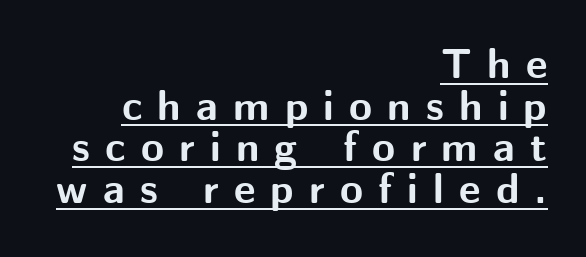
Q: Is the text bold? A: Yes.
Q: Is the text italic (slanted)? A: No, it is upright.
Q: Is the typeface a serif or a sans-serif typeface? A: Sans-serif.
Q: Is the text underlined? A: Yes.
Q: How is the paragraph aligned? A: Right-aligned.
Q: Is the spacing between letters normal or unusually wide? A: Unusually wide.
Q: Is the spacing between lines tight, normal or loose? A: Tight.
Q: Width (condensed, normal, or wide)? A: Normal.
Q: Stroke contrast? A: Medium.
Q: x-height? A: Medium.
Q: Monospaced? A: No.
